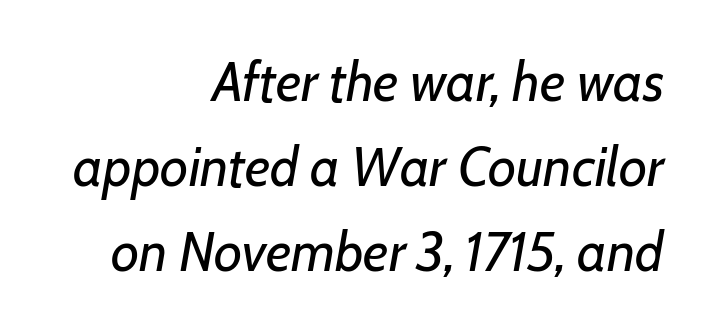
Q: Is the text bold? A: No.
Q: Is the text italic (slanted)? A: Yes, it leans right by about 7 degrees.
Q: Is the text underlined? A: No.
Q: How is the paragraph aligned? A: Right-aligned.
Q: Is the spacing between letters normal or unusually wide? A: Normal.
Q: Is the spacing between lines tight, normal or loose? A: Normal.
Q: Width (condensed, normal, or wide)? A: Normal.
Q: Stroke contrast? A: Low.
Q: x-height? A: Medium.
Q: Monospaced? A: No.
